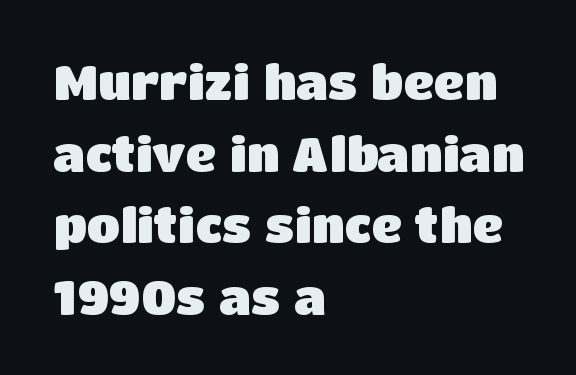
{"serif": "no", "italic": "no", "bold": "yes", "weight": "heavy", "width": "normal", "stroke_contrast": "low", "x_height": "large", "monospaced": "no", "underline": "no", "align": "left", "line_spacing": "normal", "line_spacing_ratio": 1.49, "letter_spacing": "normal", "letter_spacing_em": 0.0, "glyph_px": 48}
